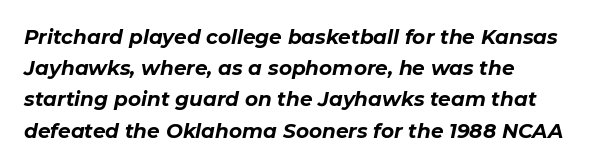
This is heavy type, rendered in bold. The glyphs look as if they've been sheared to an angle. In CSS terms this would be text-align: left. Plain, unruled lines of type. The line texture is even and compact thanks to regular tracking.
